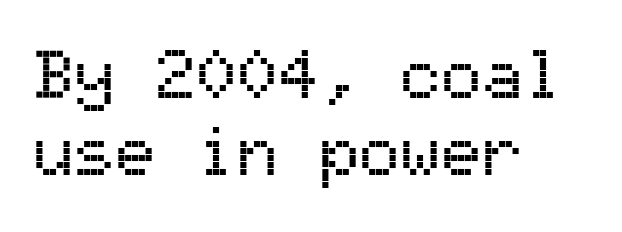
Q: Is the text italic (slanted)? A: No, it is upright.
Q: Is the typeface a serif or a sans-serif typeface? A: Sans-serif.
Q: Is the text underlined? A: No.
Q: How is the paragraph aligned? A: Left-aligned.
Q: Is the spacing between letters normal or unusually wide? A: Normal.
Q: Is the spacing between lines tight, normal or loose? A: Tight.
Q: Width (condensed, normal, or wide)? A: Normal.
Q: Stroke contrast? A: Medium.
Q: x-height? A: Medium.
Q: Monospaced? A: Yes.
